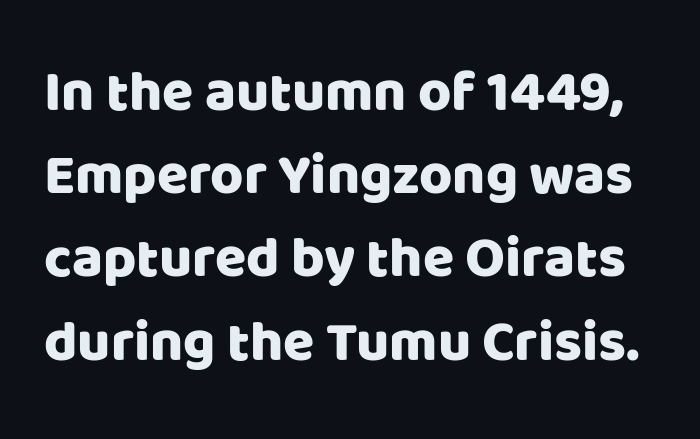
This rendering features lettering with no underline. Note: no serifs on the glyphs. A typesetter would call this leading conventional body-copy spacing. Looks like regular typesetting: each glyph gets only the width it needs.
